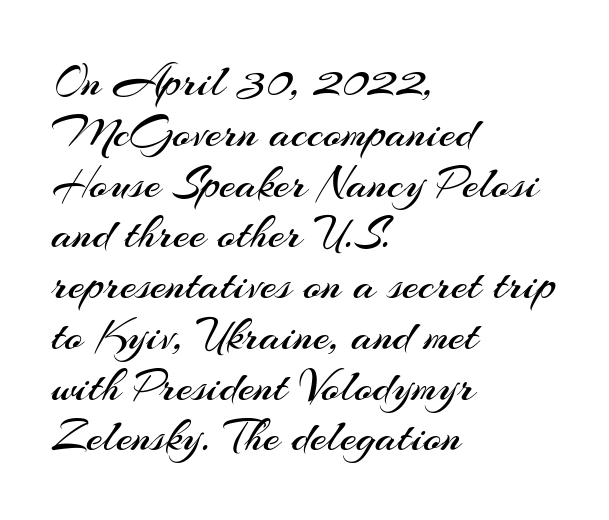
The face used here is proportionally spaced, like ordinary book or web type. Typographically, this falls in the sans-serif category. Words appear dense and cohesive because spacing is normal. Descenders are the only things crossing below the line. Stems here are at most as thick as an everyday book face.
